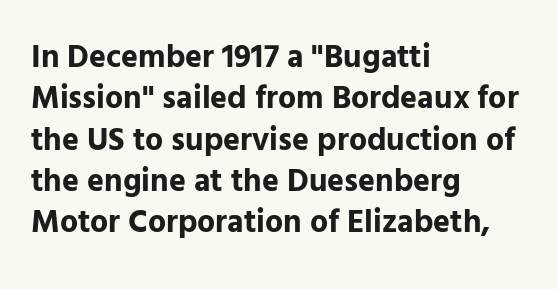
{"serif": "no", "italic": "no", "bold": "yes", "weight": "bold", "width": "normal", "stroke_contrast": "low", "x_height": "medium", "monospaced": "no", "underline": "no", "align": "left", "line_spacing": "normal", "line_spacing_ratio": 1.29, "letter_spacing": "normal", "letter_spacing_em": 0.0, "glyph_px": 32}
